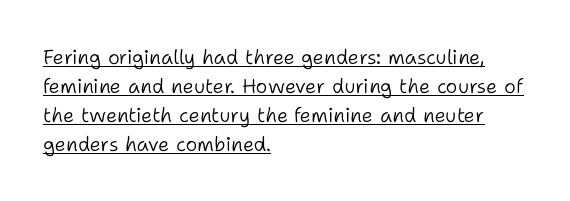
Q: Is the text bold? A: No.
Q: Is the text italic (slanted)? A: No, it is upright.
Q: Is the text underlined? A: Yes.
Q: How is the paragraph aligned? A: Left-aligned.
Q: Is the spacing between letters normal or unusually wide? A: Normal.
Q: Is the spacing between lines tight, normal or loose? A: Normal.
